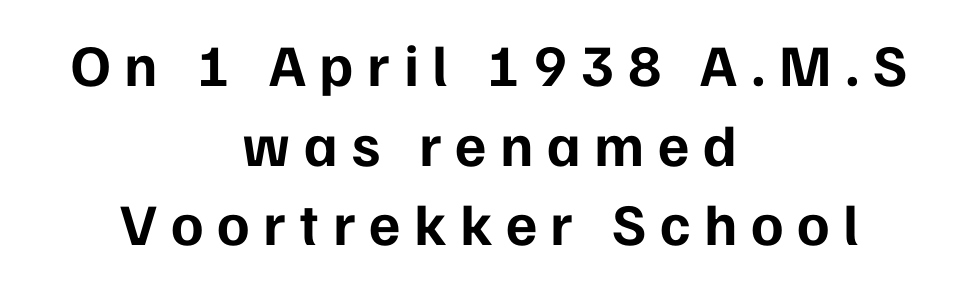
Q: Is the text bold? A: Yes.
Q: Is the text italic (slanted)? A: No, it is upright.
Q: Is the typeface a serif or a sans-serif typeface? A: Sans-serif.
Q: Is the text underlined? A: No.
Q: How is the paragraph aligned? A: Centered.
Q: Is the spacing between letters normal or unusually wide? A: Unusually wide.
Q: Is the spacing between lines tight, normal or loose? A: Normal.
Q: Width (condensed, normal, or wide)? A: Normal.
Q: Stroke contrast? A: Low.
Q: x-height? A: Medium.
Q: Monospaced? A: No.
